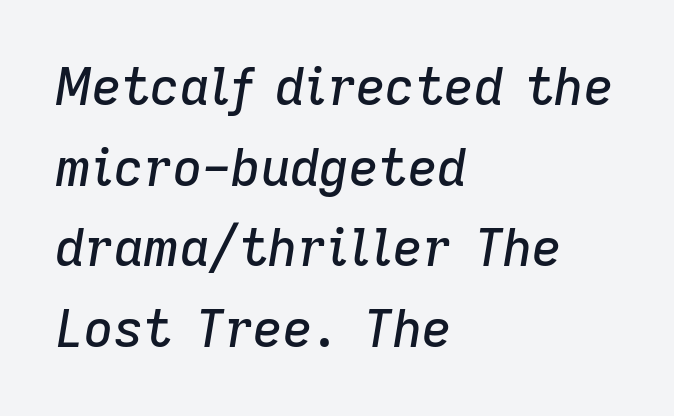
Q: Is the text italic (slanted)? A: Yes, it leans right by about 9 degrees.
Q: Is the text underlined? A: No.
Q: How is the paragraph aligned? A: Left-aligned.
Q: Is the spacing between letters normal or unusually wide? A: Normal.
Q: Is the spacing between lines tight, normal or loose? A: Normal.
Q: Width (condensed, normal, or wide)? A: Normal.
Q: Stroke contrast? A: Low.
Q: x-height? A: Medium.
Q: Monospaced? A: No.
